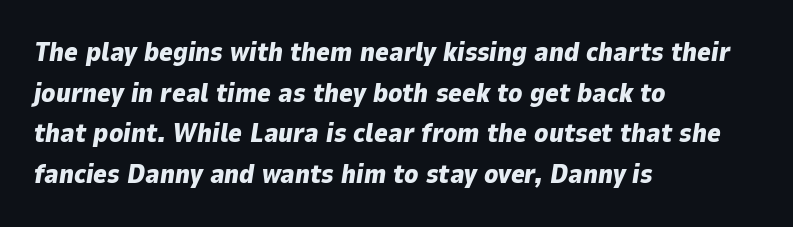
The image shows 26 px bold type, italic (leaning right); set left-aligned, normal line spacing (1.56x), normal letter spacing, not underlined.
